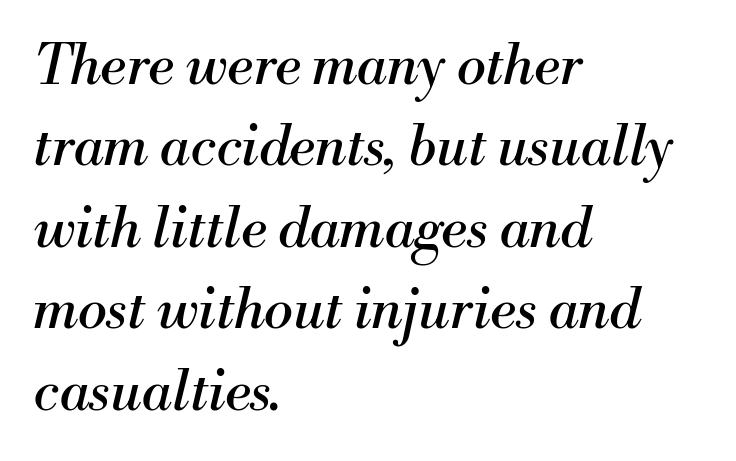
Q: Is the text bold? A: No.
Q: Is the text italic (slanted)? A: Yes, it leans right by about 13 degrees.
Q: Is the typeface a serif or a sans-serif typeface? A: Serif.
Q: Is the text underlined? A: No.
Q: How is the paragraph aligned? A: Left-aligned.
Q: Is the spacing between letters normal or unusually wide? A: Normal.
Q: Is the spacing between lines tight, normal or loose? A: Normal.
Q: Width (condensed, normal, or wide)? A: Normal.
Q: Stroke contrast? A: Medium.
Q: x-height? A: Small.
Q: Monospaced? A: No.
